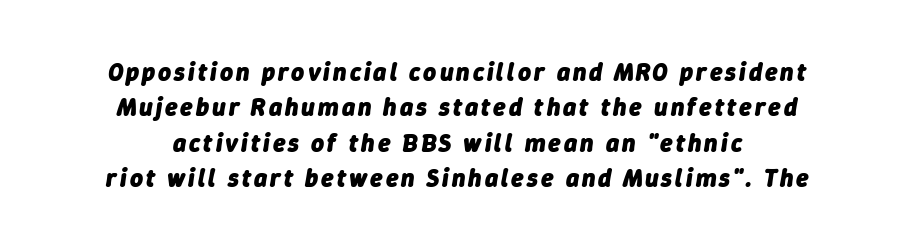
{"italic": "yes", "lean": "right", "slant_degrees": 9, "bold": "yes", "underline": "no", "align": "center", "line_spacing": "normal", "line_spacing_ratio": 1.42, "glyph_px": 25}
